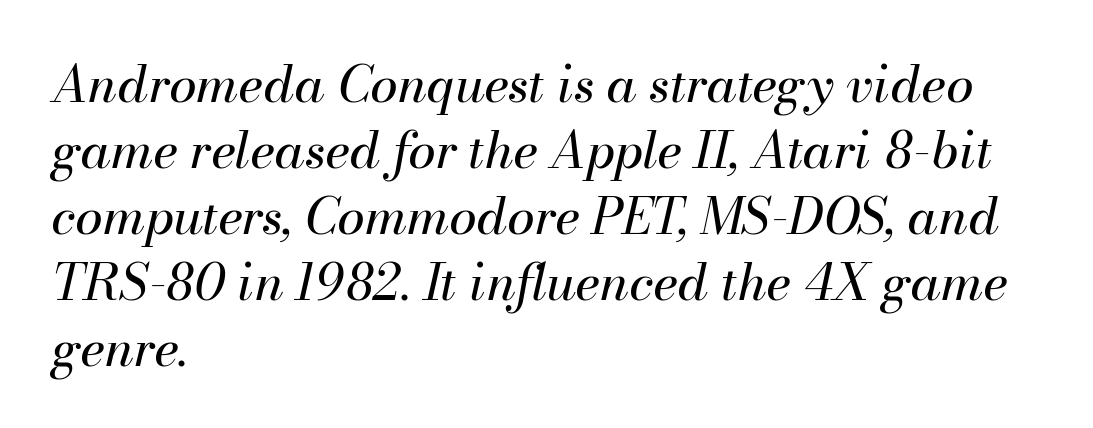
The image shows 50 px regular-weight type, italic (leaning right); set left-aligned, normal line spacing (1.32x), normal letter spacing, not underlined; medium stroke contrast and a small x-height.
